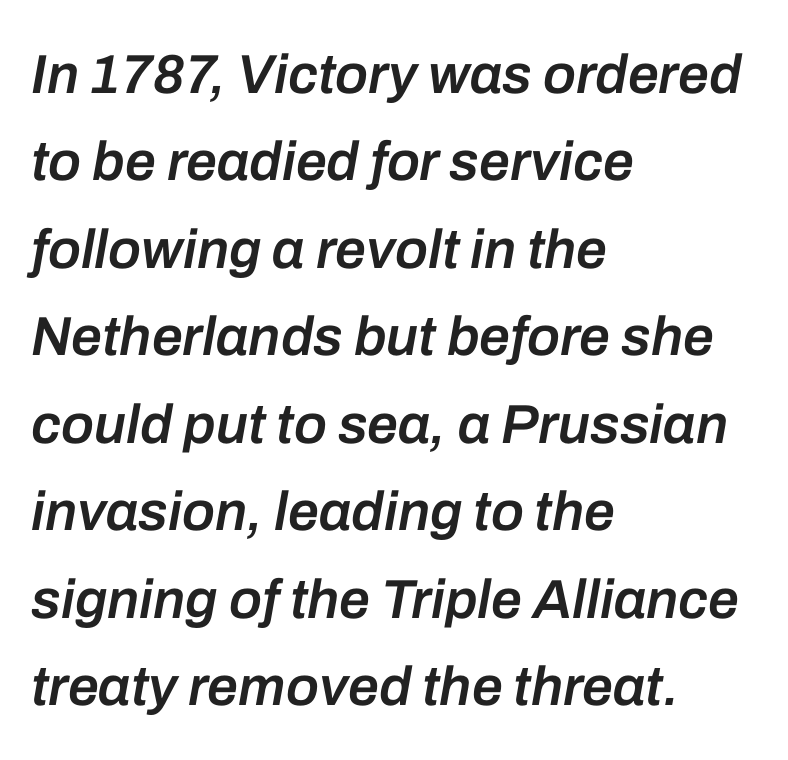
Q: Is the text bold? A: Semi-bold.
Q: Is the text italic (slanted)? A: Yes, it leans right by about 10 degrees.
Q: Is the text underlined? A: No.
Q: How is the paragraph aligned? A: Left-aligned.
Q: Is the spacing between letters normal or unusually wide? A: Normal.
Q: Is the spacing between lines tight, normal or loose? A: Normal.
Q: Width (condensed, normal, or wide)? A: Normal.
Q: Stroke contrast? A: Low.
Q: x-height? A: Medium.
Q: Monospaced? A: No.
